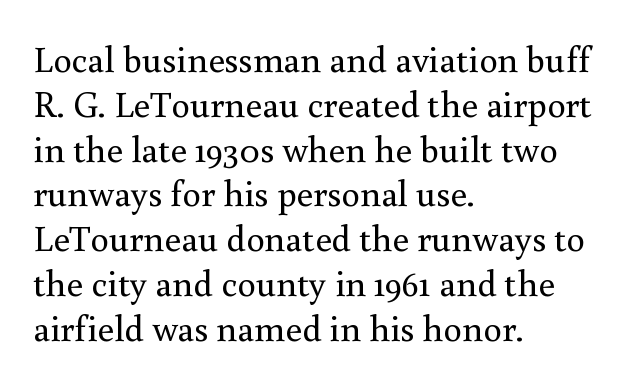
The typeface has the unassuming heft of standard copy or less. A typesetter would call this proportional, since set widths differ per character. Upright lettering throughout. These lines keep a tight, regular rhythm from letter to letter. The passage shown is not underscored anywhere.
